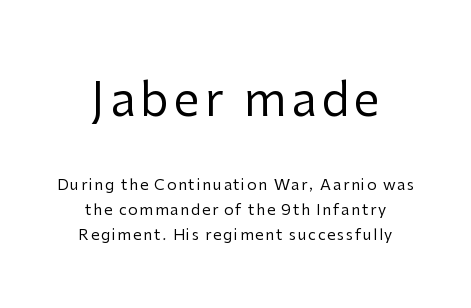
Reading down the block, each line starts at a different indent, mirrored at its end. A sans-serif font was chosen for this passage. What's the leading like? Ordinary, nothing unusual. Stroke thickness stays within the range of a standard reading face or lighter.
